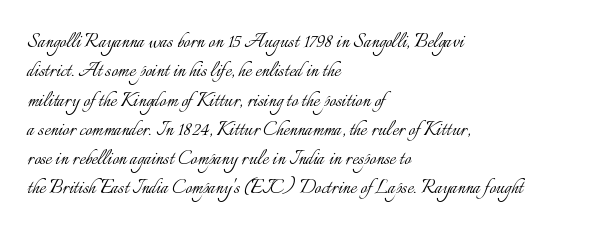
{"bold": "no", "underline": "no", "align": "left", "line_spacing_ratio": 1.22, "letter_spacing": "normal", "letter_spacing_em": 0.0, "glyph_px": 24}
